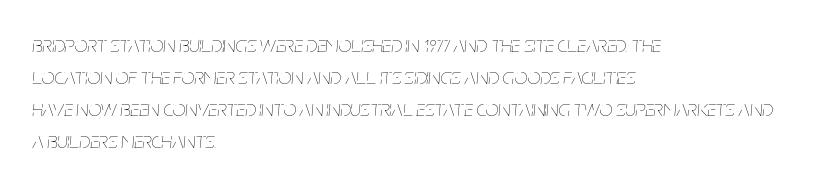
The image shows 23 px text type, italic (leaning right); set left-aligned, normal line spacing (1.39x), normal letter spacing, not underlined.
